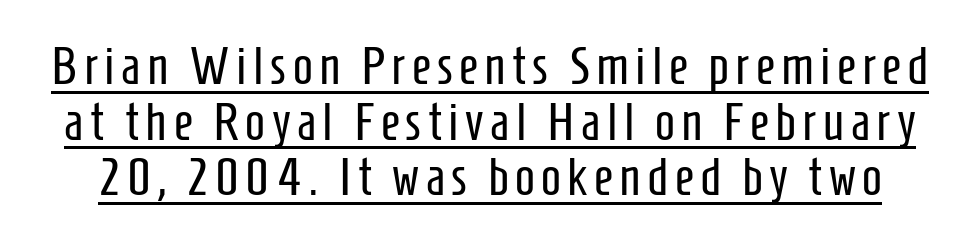
{"serif": "no", "italic": "no", "bold": "no", "weight": "regular", "width": "condensed", "stroke_contrast": "low", "x_height": "medium", "monospaced": "no", "underline": "yes", "line_spacing": "tight", "line_spacing_ratio": 1.05, "glyph_px": 53}
